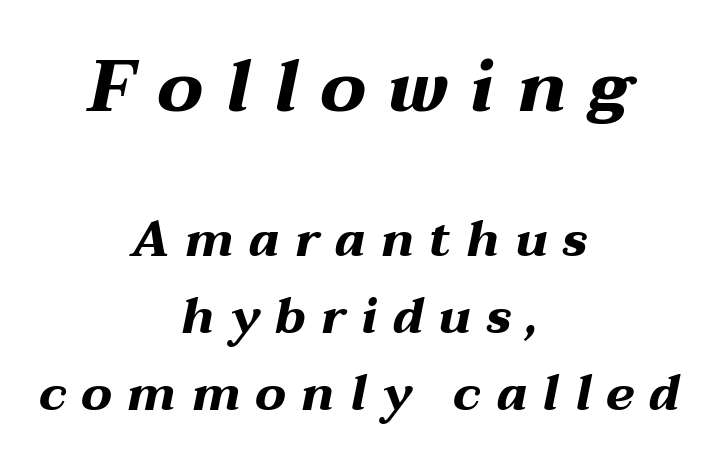
{"italic": "yes", "lean": "right", "slant_degrees": 12, "bold": "yes", "weight": "bold", "width": "wide", "stroke_contrast": "medium", "x_height": "medium", "monospaced": "no", "underline": "no", "align": "center", "line_spacing": "normal", "line_spacing_ratio": 1.57, "letter_spacing": "wide", "letter_spacing_em": 0.3, "larger_block": "first", "size_ratio": 1.49, "glyph_px": 73}
